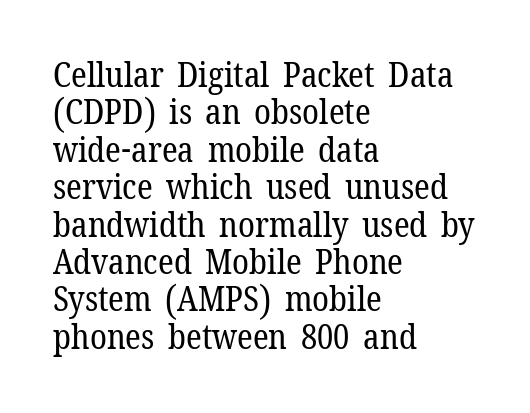
{"serif": "yes", "italic": "no", "bold": "no", "weight": "regular", "width": "normal", "stroke_contrast": "low", "x_height": "medium", "monospaced": "no", "underline": "no", "align": "left", "line_spacing": "tight", "line_spacing_ratio": 1.1, "letter_spacing": "normal", "letter_spacing_em": 0.0, "glyph_px": 34}
